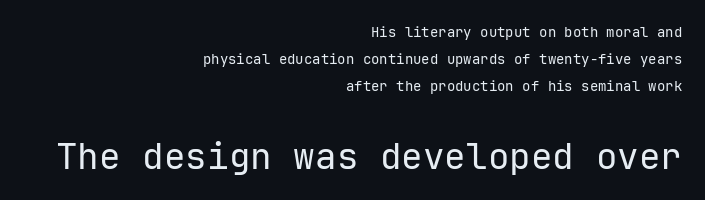
{"serif": "no", "italic": "no", "bold": "no", "weight": "regular", "width": "normal", "stroke_contrast": "low", "x_height": "medium", "monospaced": "yes", "underline": "no", "align": "right", "line_spacing": "loose", "line_spacing_ratio": 1.93, "letter_spacing": "normal", "letter_spacing_em": 0.0, "larger_block": "second", "size_ratio": 2.57, "glyph_px": 36}
